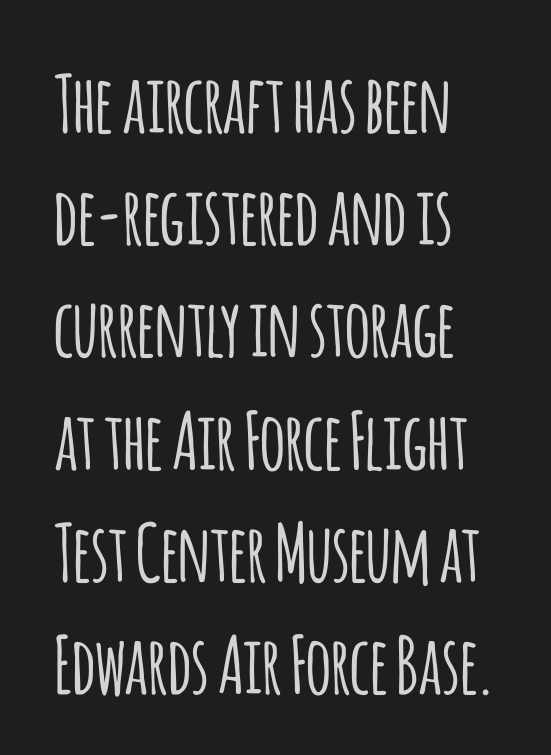
The image shows 79 px condensed sans-serif type, upright; set left-aligned, normal line spacing (1.42x), normal letter spacing, not underlined; low stroke contrast and a large x-height.
